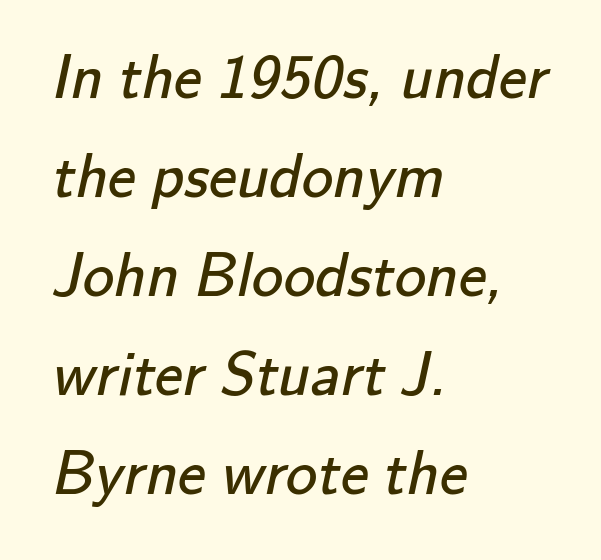
Q: Is the text bold? A: No.
Q: Is the typeface a serif or a sans-serif typeface? A: Sans-serif.
Q: Is the text underlined? A: No.
Q: How is the paragraph aligned? A: Left-aligned.
Q: Is the spacing between letters normal or unusually wide? A: Normal.
Q: Is the spacing between lines tight, normal or loose? A: Normal.
Q: Width (condensed, normal, or wide)? A: Normal.
Q: Stroke contrast? A: Low.
Q: x-height? A: Small.
Q: Monospaced? A: No.
